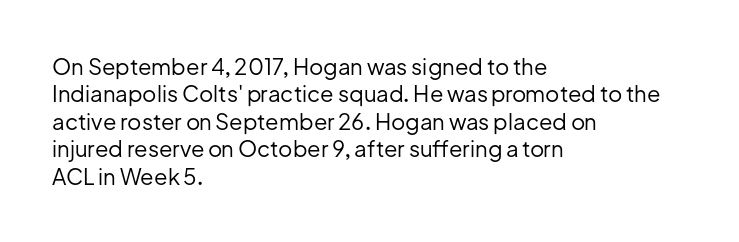
Counters stay open thanks to moderate or lighter strokes. All the whitespace from short lines collects on the right. Normally led — the rows are evenly, conventionally spaced. The glyphs are unaccompanied by any horizontal stroke below them.
